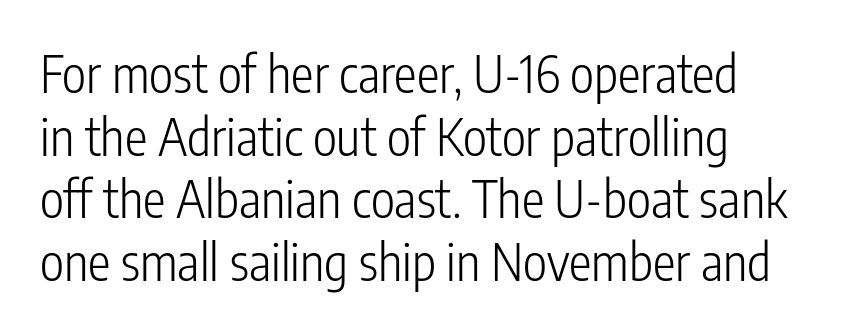
{"serif": "no", "italic": "no", "bold": "no", "weight": "light", "width": "condensed", "stroke_contrast": "low", "x_height": "medium", "monospaced": "no", "underline": "no", "align": "left", "line_spacing_ratio": 1.23, "letter_spacing": "normal", "letter_spacing_em": 0.0, "glyph_px": 51}
